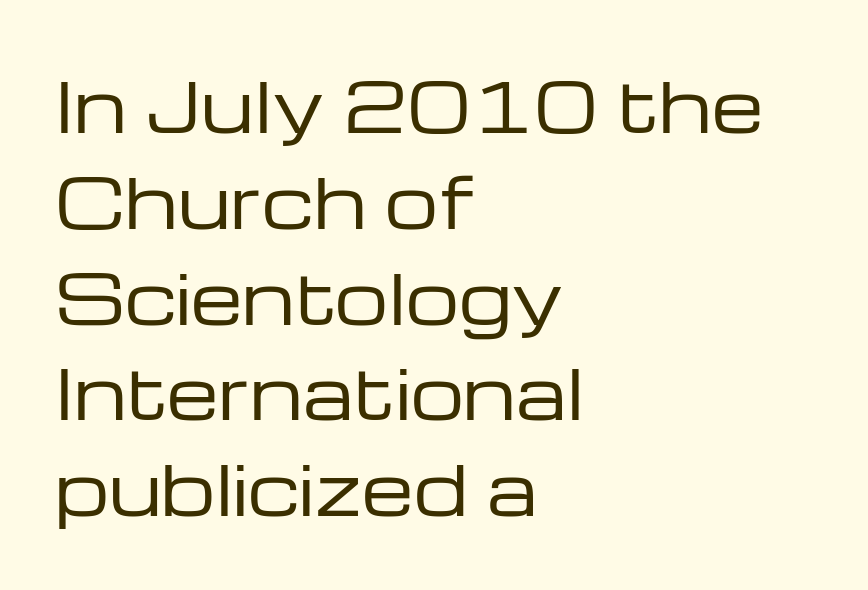
{"serif": "no", "italic": "no", "bold": "no", "weight": "regular", "width": "wide", "stroke_contrast": "low", "x_height": "medium", "monospaced": "no", "underline": "no", "align": "left", "line_spacing": "normal", "line_spacing_ratio": 1.43, "letter_spacing": "normal", "letter_spacing_em": 0.0, "glyph_px": 67}
